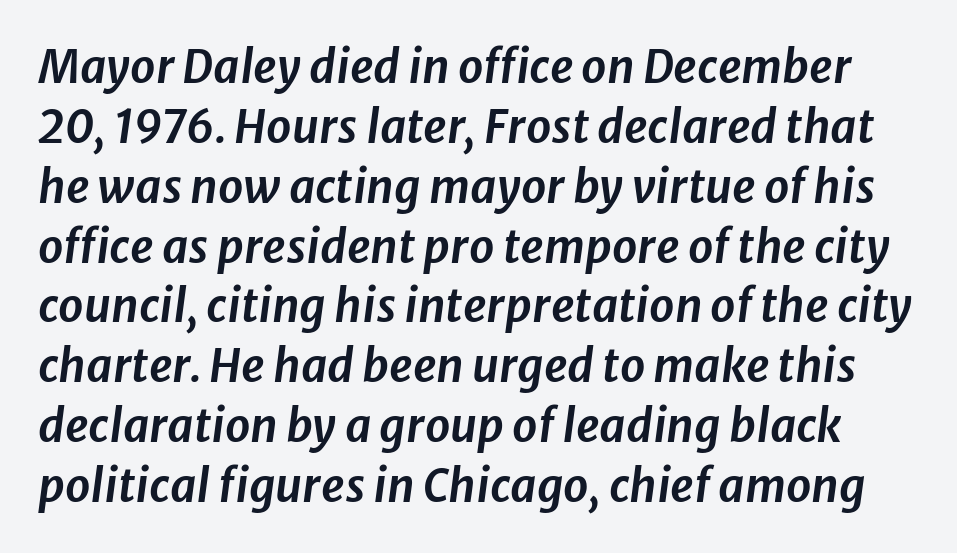
Q: Is the text italic (slanted)? A: Yes, it leans right by about 8 degrees.
Q: Is the text underlined? A: No.
Q: Is the spacing between letters normal or unusually wide? A: Normal.
Q: Is the spacing between lines tight, normal or loose? A: Normal.
Q: Width (condensed, normal, or wide)? A: Normal.
Q: Stroke contrast? A: Low.
Q: x-height? A: Medium.
Q: Monospaced? A: No.
